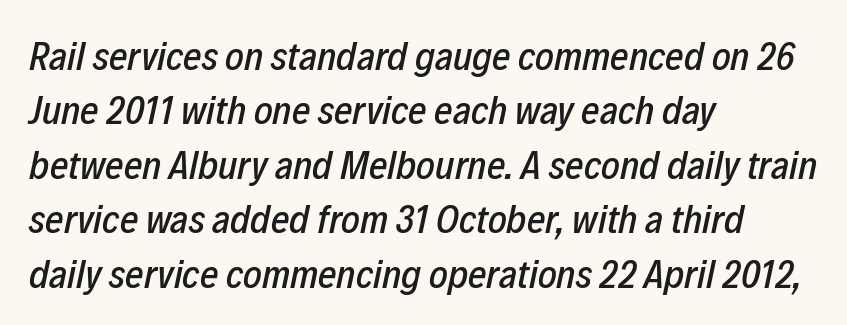
The image shows 40 px condensed type, italic (leaning right); set left-aligned, normal line spacing (1.36x), normal letter spacing, not underlined; low stroke contrast and a medium x-height.
